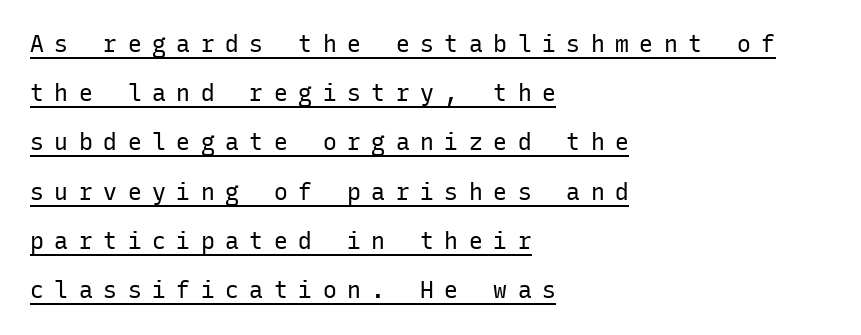
The image shows 23 px text type, upright; set left-aligned, loose line spacing (2.14x), unusually wide letter spacing (+0.46 em), underlined.
